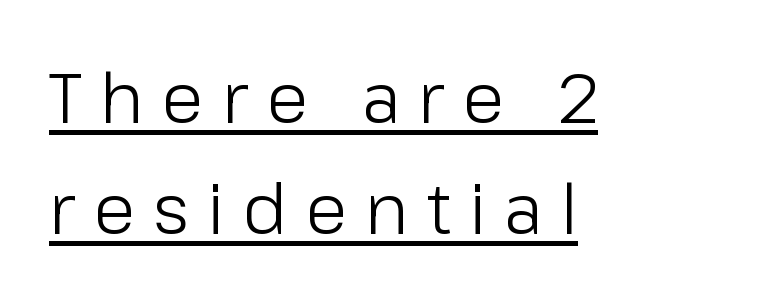
{"serif": "no", "italic": "no", "bold": "no", "weight": "light", "width": "normal", "stroke_contrast": "low", "x_height": "medium", "monospaced": "no", "underline": "yes", "align": "left", "line_spacing": "normal", "line_spacing_ratio": 1.61, "letter_spacing": "wide", "letter_spacing_em": 0.26, "glyph_px": 69}
